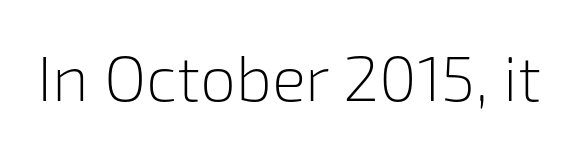
{"serif": "no", "italic": "no", "bold": "no", "weight": "light", "width": "normal", "stroke_contrast": "low", "x_height": "medium", "monospaced": "no", "underline": "no", "letter_spacing": "normal", "letter_spacing_em": 0.0, "glyph_px": 64}
